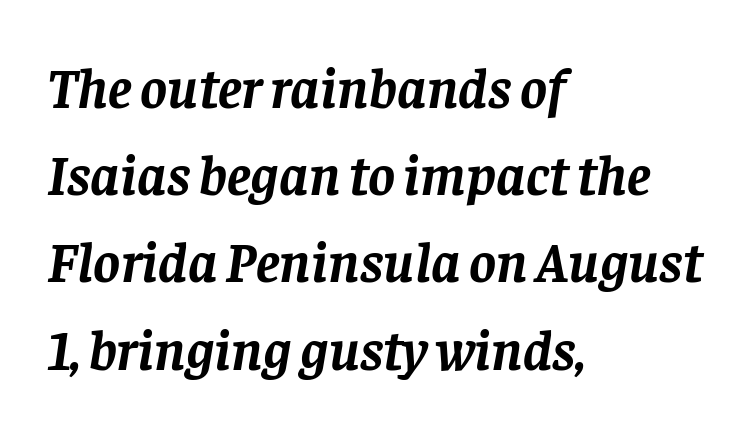
Q: Is the text bold? A: Yes.
Q: Is the text italic (slanted)? A: Yes, it leans right by about 8 degrees.
Q: Is the typeface a serif or a sans-serif typeface? A: Serif.
Q: Is the text underlined? A: No.
Q: How is the paragraph aligned? A: Left-aligned.
Q: Is the spacing between letters normal or unusually wide? A: Normal.
Q: Is the spacing between lines tight, normal or loose? A: Normal.
Q: Width (condensed, normal, or wide)? A: Normal.
Q: Stroke contrast? A: Low.
Q: x-height? A: Large.
Q: Monospaced? A: No.
